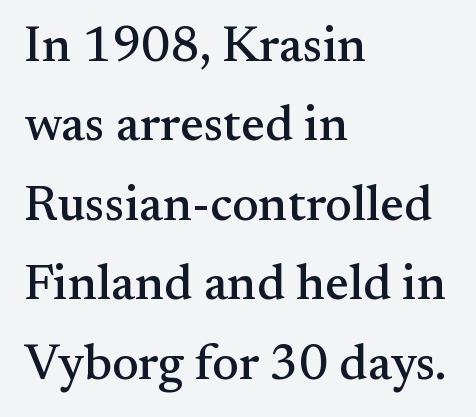
Q: Is the text italic (slanted)? A: No, it is upright.
Q: Is the typeface a serif or a sans-serif typeface? A: Serif.
Q: Is the text underlined? A: No.
Q: How is the paragraph aligned? A: Left-aligned.
Q: Is the spacing between letters normal or unusually wide? A: Normal.
Q: Is the spacing between lines tight, normal or loose? A: Normal.
Q: Width (condensed, normal, or wide)? A: Normal.
Q: Stroke contrast? A: Medium.
Q: x-height? A: Small.
Q: Monospaced? A: No.
